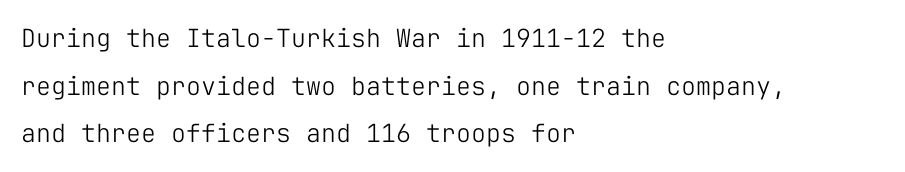
Q: Is the text bold? A: No.
Q: Is the text italic (slanted)? A: No, it is upright.
Q: Is the text underlined? A: No.
Q: How is the paragraph aligned? A: Left-aligned.
Q: Is the spacing between letters normal or unusually wide? A: Normal.
Q: Is the spacing between lines tight, normal or loose? A: Loose.
